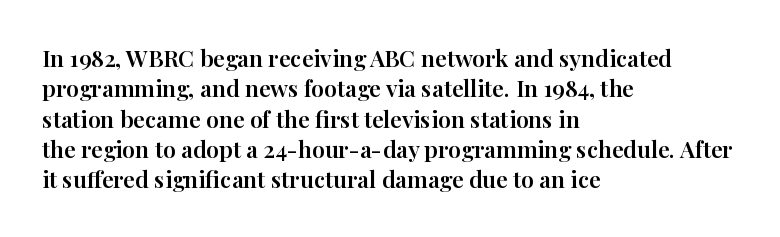
Q: Is the text italic (slanted)? A: No, it is upright.
Q: Is the text underlined? A: No.
Q: How is the paragraph aligned? A: Left-aligned.
Q: Is the spacing between letters normal or unusually wide? A: Normal.
Q: Is the spacing between lines tight, normal or loose? A: Normal.
